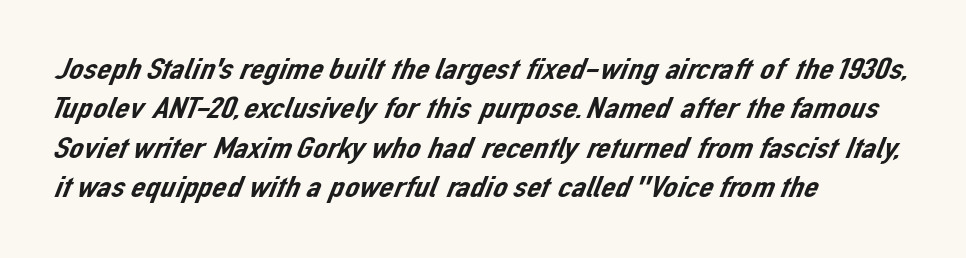
Typographically, this falls in the sans-serif category. The passage is arranged the way most books set body copy — flush left. Think of a printed novel: that variable character pitch is what you see here. You could call the tracking neutral — neither tight nor loose. Check under the words: just untouched page.
